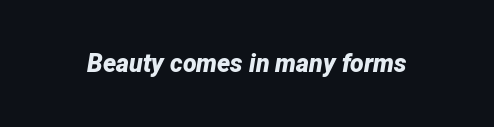
{"italic": "yes", "lean": "right", "slant_degrees": 12, "bold": "yes", "underline": "no", "letter_spacing": "normal", "letter_spacing_em": 0.0, "glyph_px": 25}
